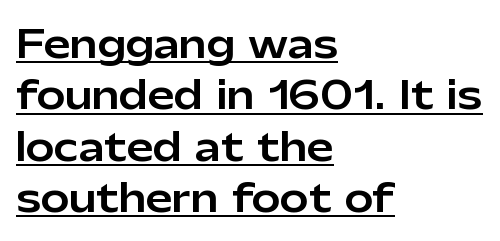
The face used here appears with an underline applied. Short note: letters normally spaced. The lettering stays uniformly vertical, giving the passage a roman look. These lines sit exactly where default settings would place them. Think of a printed novel: that variable character pitch is what you see here.
